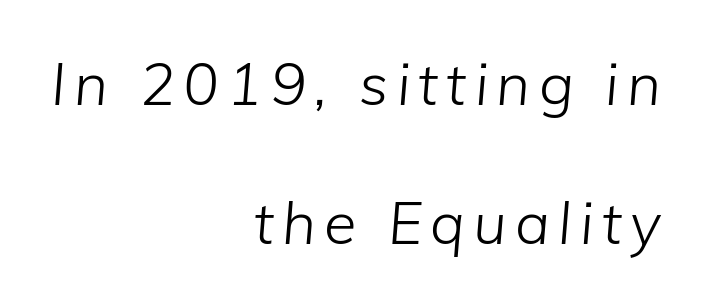
{"italic": "yes", "lean": "right", "slant_degrees": 5, "bold": "no", "weight": "light", "width": "normal", "stroke_contrast": "low", "x_height": "medium", "monospaced": "no", "underline": "no", "align": "right", "line_spacing": "loose", "line_spacing_ratio": 2.36, "glyph_px": 59}
